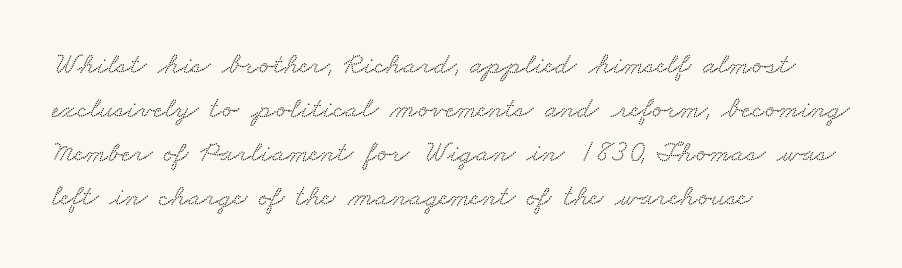
Observe the serifs anchoring each vertical stroke in this sample. Is this a fixed-width face? No — the glyphs have proportional, varying widths. The vertical gap from one line to the next is medium. Nobody drew a line under any word here.
